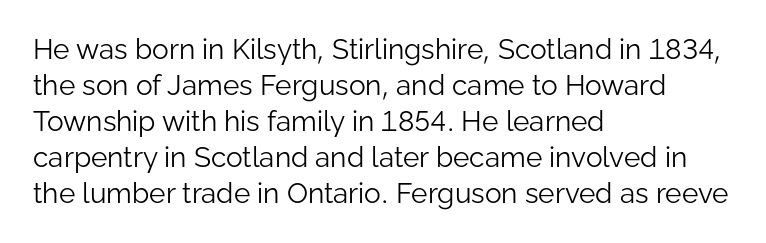
Q: Is the text bold? A: No.
Q: Is the text italic (slanted)? A: No, it is upright.
Q: Is the typeface a serif or a sans-serif typeface? A: Sans-serif.
Q: Is the text underlined? A: No.
Q: How is the paragraph aligned? A: Left-aligned.
Q: Is the spacing between letters normal or unusually wide? A: Normal.
Q: Is the spacing between lines tight, normal or loose? A: Normal.
Q: Width (condensed, normal, or wide)? A: Normal.
Q: Stroke contrast? A: Low.
Q: x-height? A: Medium.
Q: Monospaced? A: No.
